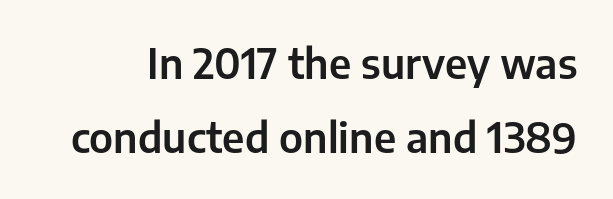
The zone under the glyphs is completely vacant. How are the letters spaced? Ordinarily, with no added tracking. Varying glyph widths throughout — classic text-font behaviour. Unlike italic type, these characters show no tilt at all. Serif or sans? Sans — the stroke terminals are bare.
